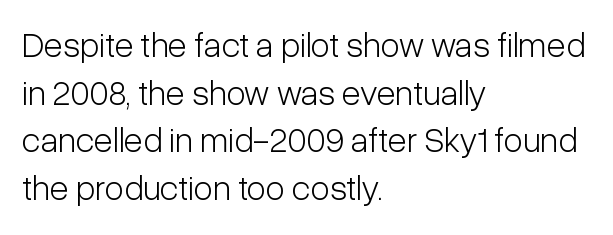
{"serif": "no", "italic": "no", "bold": "no", "weight": "light", "width": "condensed", "stroke_contrast": "low", "x_height": "medium", "monospaced": "no", "underline": "no", "align": "left", "line_spacing": "normal", "line_spacing_ratio": 1.36, "letter_spacing": "normal", "letter_spacing_em": 0.0, "glyph_px": 35}
